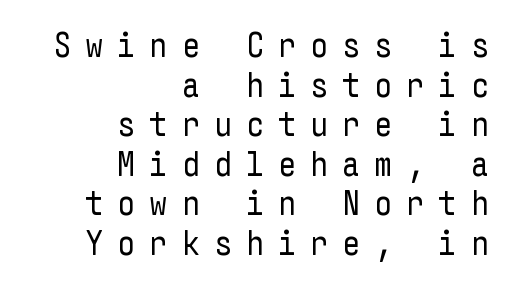
Q: Is the text bold? A: No.
Q: Is the text italic (slanted)? A: No, it is upright.
Q: Is the typeface a serif or a sans-serif typeface? A: Sans-serif.
Q: Is the text underlined? A: No.
Q: How is the paragraph aligned? A: Right-aligned.
Q: Is the spacing between letters normal or unusually wide? A: Unusually wide.
Q: Is the spacing between lines tight, normal or loose? A: Tight.
Q: Width (condensed, normal, or wide)? A: Condensed.
Q: Stroke contrast? A: Low.
Q: x-height? A: Medium.
